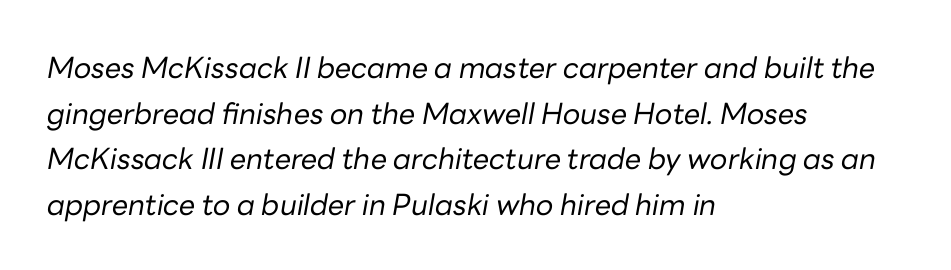
{"italic": "yes", "lean": "right", "slant_degrees": 10, "bold": "no", "weight": "regular", "width": "normal", "stroke_contrast": "low", "x_height": "medium", "monospaced": "no", "underline": "no", "align": "left", "line_spacing": "normal", "line_spacing_ratio": 1.57, "letter_spacing": "normal", "letter_spacing_em": 0.0, "glyph_px": 29}
